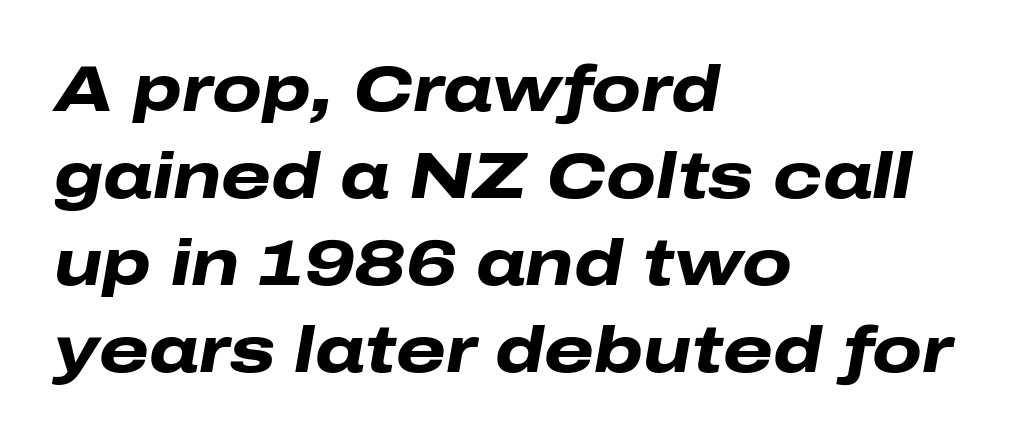
The image shows 64 px heavy, wide type, italic (leaning right); set left-aligned, normal line spacing (1.36x), normal letter spacing, not underlined; low stroke contrast and a medium x-height.
